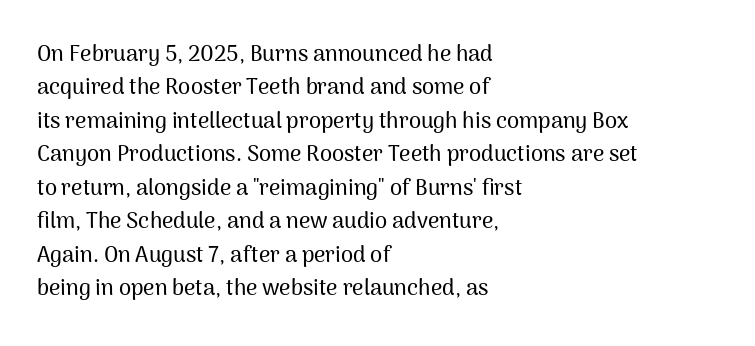
Regarding leading, the lines here are spaced in the standard way. The typography opts for an upright posture over an oblique one. Caption: multi-line text, flush left, ragged right. Nothing unusual about the tracking: characters are spaced as the font intends.
